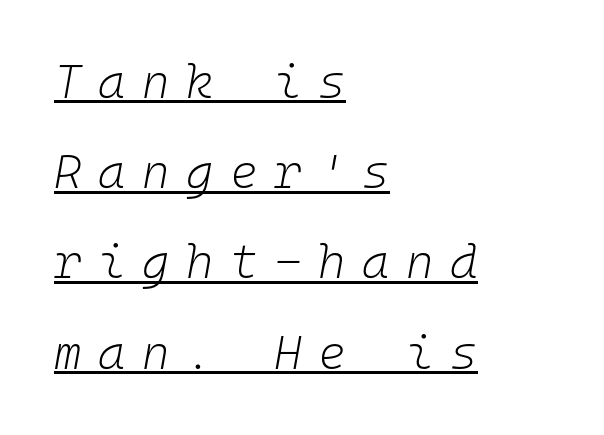
{"italic": "yes", "lean": "right", "slant_degrees": 10, "bold": "no", "weight": "light", "width": "normal", "stroke_contrast": "low", "x_height": "medium", "monospaced": "yes", "underline": "yes", "align": "left", "line_spacing": "loose", "line_spacing_ratio": 1.92, "letter_spacing": "wide", "letter_spacing_em": 0.35, "glyph_px": 47}
